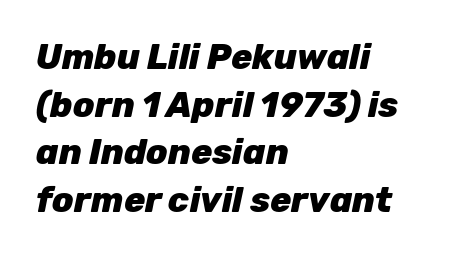
Q: Is the text bold? A: Yes.
Q: Is the text italic (slanted)? A: Yes, it leans right by about 12 degrees.
Q: Is the text underlined? A: No.
Q: How is the paragraph aligned? A: Left-aligned.
Q: Is the spacing between letters normal or unusually wide? A: Normal.
Q: Is the spacing between lines tight, normal or loose? A: Normal.
Q: Width (condensed, normal, or wide)? A: Normal.
Q: Stroke contrast? A: Low.
Q: x-height? A: Medium.
Q: Monospaced? A: No.
